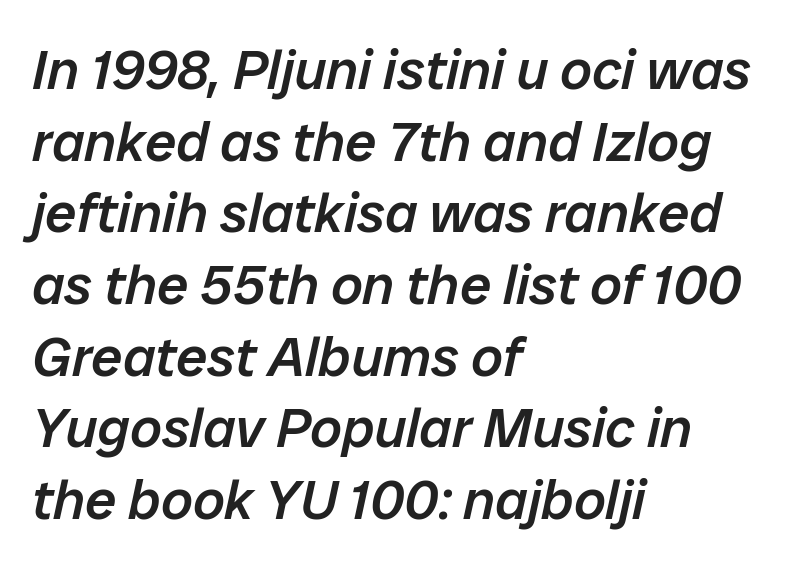
Teacher's note: observe the even left margin — that is flush-left alignment. Students, note that the glyphs here touch the page at normal intervals. The text carries the slant typical of an italic or oblique font. The vertical gap from one line to the next is medium. Just letters on the line, the space beneath them empty.
